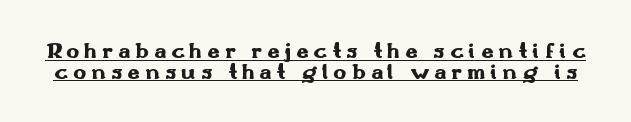
The image shows 22 px bold type, upright; set tight line spacing (0.95x), unusually wide letter spacing (+0.23 em), underlined.
